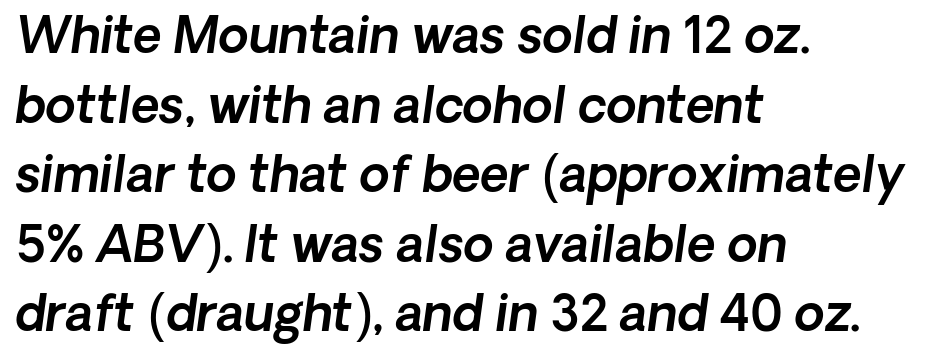
Horizontally, the lines are justified to the leading edge only. Each row of text sits above clean, open space. Is this a fixed-width face? No — the glyphs have proportional, varying widths. Does the lettering tilt? It does — this is italic. Look at the tracking — it's just the regular setting, nothing added. Leading matches the norm, producing a regular column.
